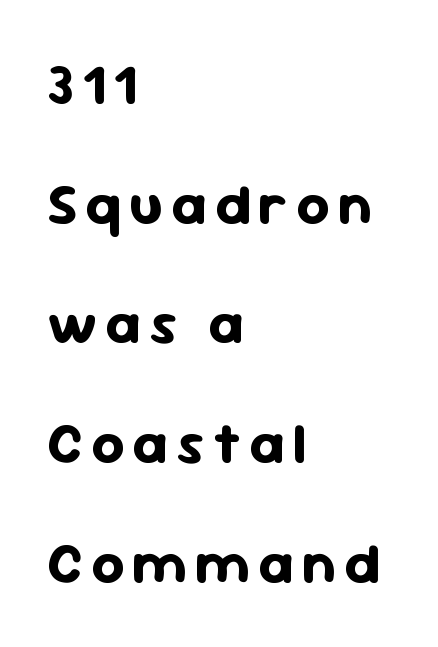
{"serif": "no", "italic": "no", "bold": "yes", "weight": "bold", "width": "normal", "stroke_contrast": "low", "x_height": "medium", "monospaced": "no", "underline": "no", "align": "left", "line_spacing": "loose", "line_spacing_ratio": 2.1, "glyph_px": 57}
